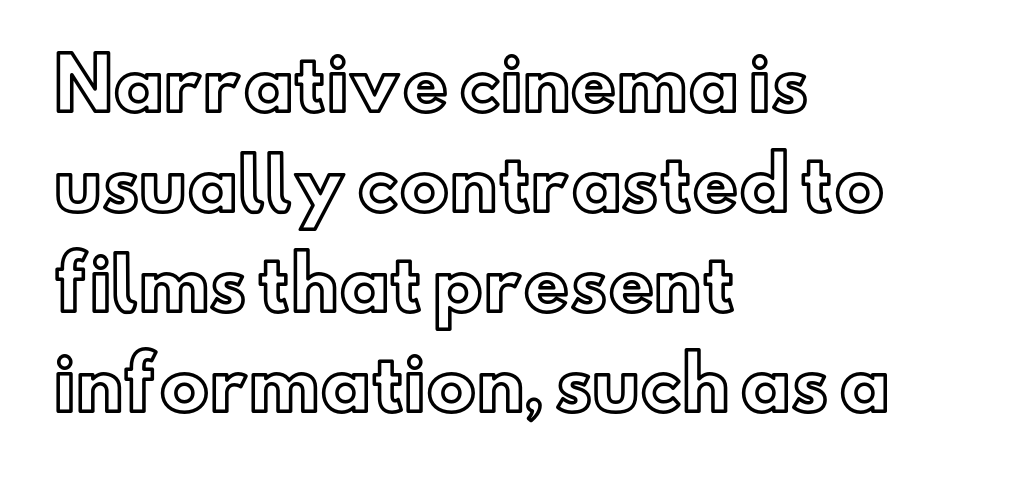
The image shows 71 px text type, upright; set left-aligned, normal line spacing (1.41x), normal letter spacing, not underlined; a small x-height.
